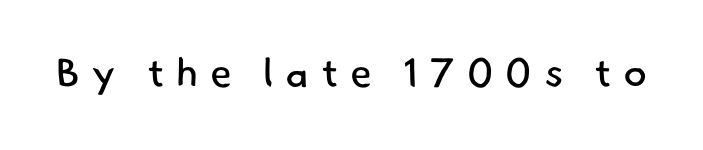
The image shows 40 px regular-weight sans-serif type; set unusually wide letter spacing (+0.3 em), not underlined; low stroke contrast and a small x-height.
